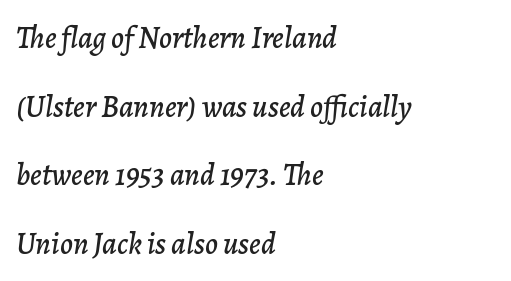
Q: Is the text italic (slanted)? A: Yes, it leans right by about 7 degrees.
Q: Is the text underlined? A: No.
Q: How is the paragraph aligned? A: Left-aligned.
Q: Is the spacing between letters normal or unusually wide? A: Normal.
Q: Is the spacing between lines tight, normal or loose? A: Loose.
Q: Width (condensed, normal, or wide)? A: Normal.
Q: Stroke contrast? A: Low.
Q: x-height? A: Medium.
Q: Monospaced? A: No.
